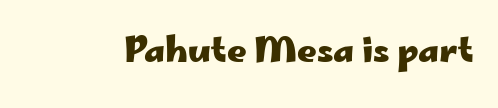
The image shows 34 px heavy, wide sans-serif type, upright; set normal letter spacing, not underlined; low stroke contrast and a small x-height.
